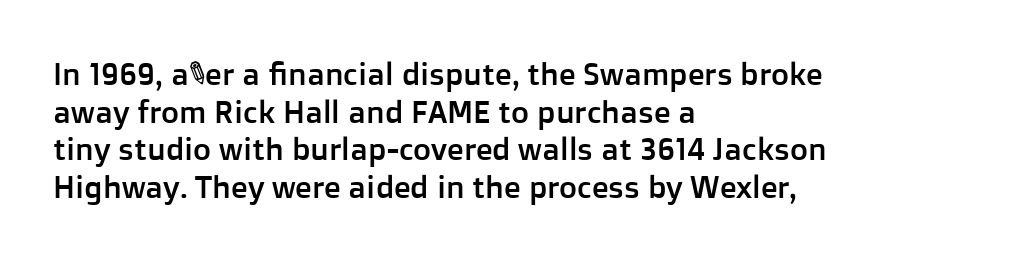
The lettering holds an erect, upright posture throughout. Teacher's note: observe the even left margin — that is flush-left alignment. Tracking here is standard; glyphs follow each other at the usual distance. The words here are not underlined. To sum up the face: it is a sans, with no serifs. Note the varied advance widths — an 'i' is clearly narrower than an 'm'.
